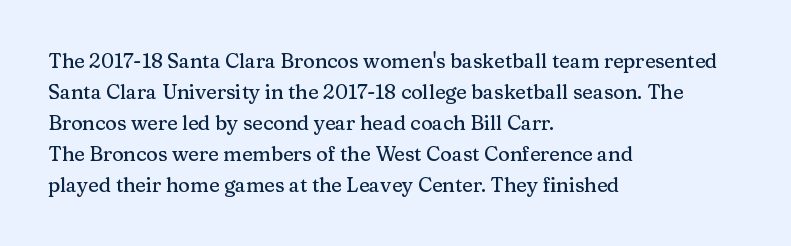
Q: Is the text italic (slanted)? A: No, it is upright.
Q: Is the text underlined? A: No.
Q: How is the paragraph aligned? A: Left-aligned.
Q: Is the spacing between letters normal or unusually wide? A: Normal.
Q: Is the spacing between lines tight, normal or loose? A: Normal.
